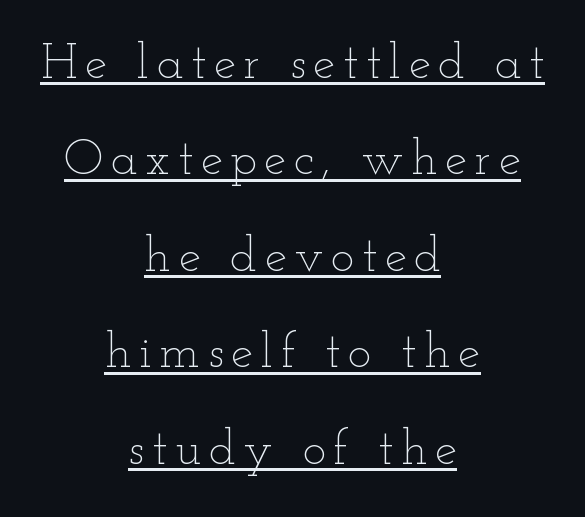
Q: Is the text bold? A: No.
Q: Is the text italic (slanted)? A: No, it is upright.
Q: Is the text underlined? A: Yes.
Q: How is the paragraph aligned? A: Centered.
Q: Is the spacing between lines tight, normal or loose? A: Loose.
Q: Width (condensed, normal, or wide)? A: Wide.
Q: Stroke contrast? A: Low.
Q: x-height? A: Small.
Q: Monospaced? A: No.
